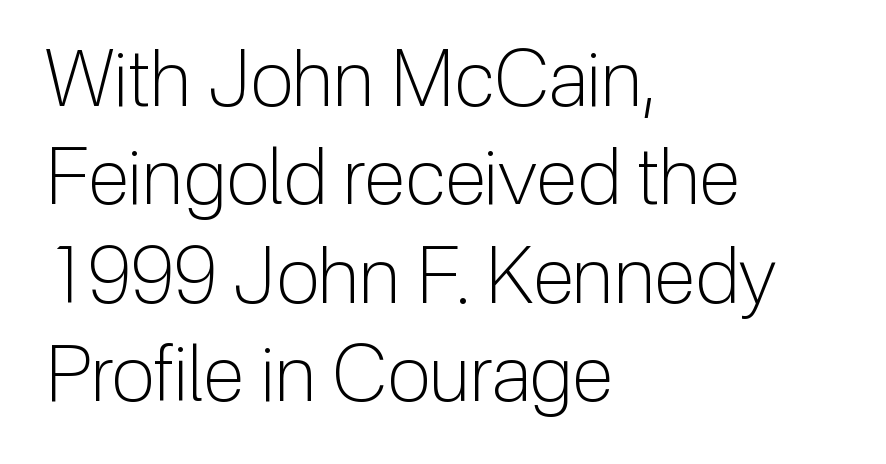
Q: Is the text bold? A: No.
Q: Is the text italic (slanted)? A: No, it is upright.
Q: Is the typeface a serif or a sans-serif typeface? A: Sans-serif.
Q: Is the text underlined? A: No.
Q: How is the paragraph aligned? A: Left-aligned.
Q: Is the spacing between letters normal or unusually wide? A: Normal.
Q: Is the spacing between lines tight, normal or loose? A: Normal.
Q: Width (condensed, normal, or wide)? A: Normal.
Q: Stroke contrast? A: Low.
Q: x-height? A: Medium.
Q: Monospaced? A: No.
